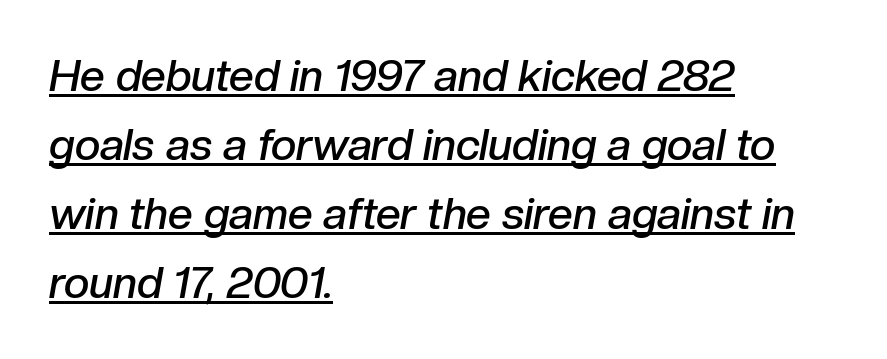
The image shows 44 px semibold type, italic (leaning right); set left-aligned, normal line spacing (1.57x), normal letter spacing, underlined; low stroke contrast and a medium x-height.
